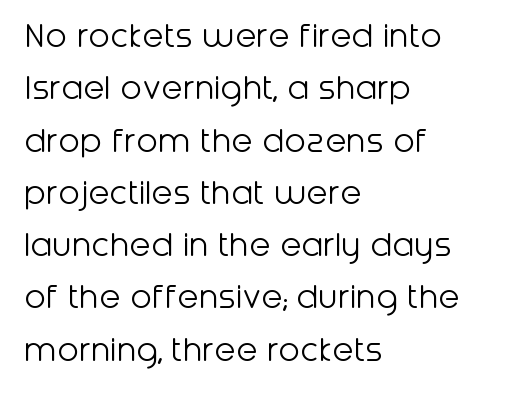
Q: Is the text bold? A: No.
Q: Is the text italic (slanted)? A: No, it is upright.
Q: Is the typeface a serif or a sans-serif typeface? A: Sans-serif.
Q: Is the text underlined? A: No.
Q: How is the paragraph aligned? A: Left-aligned.
Q: Is the spacing between letters normal or unusually wide? A: Normal.
Q: Is the spacing between lines tight, normal or loose? A: Normal.
Q: Width (condensed, normal, or wide)? A: Normal.
Q: Stroke contrast? A: Low.
Q: x-height? A: Medium.
Q: Monospaced? A: No.
